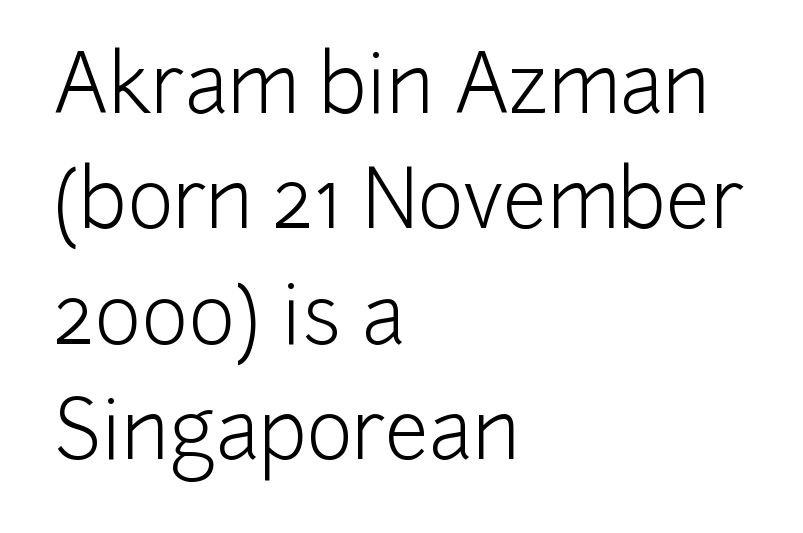
The tracking reads as untouched default to a designer's eye. A roman cut, with each character standing at attention. Looks like regular typesetting: each glyph gets only the width it needs. Nothing heavy about these letters — not bold at all.
